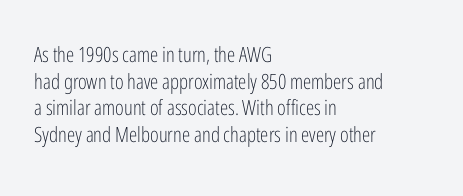
Summary of weight: not heavy and not bold. The vertical gap from one line to the next is medium. The type is set solid horizontally, with unmodified tracking. No italicization has been applied; the sample stays upright. The paragraph shown leans on its left margin. The gap between lines stays unmarked.
